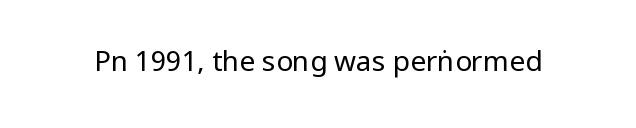
It's the straight-up-and-down kind of type. The letters carry no serifs — their stems end cleanly without finishing strokes. Observe the ordinary spacing: letters are neighbours, not strangers. The passage shown is not underscored anywhere.
